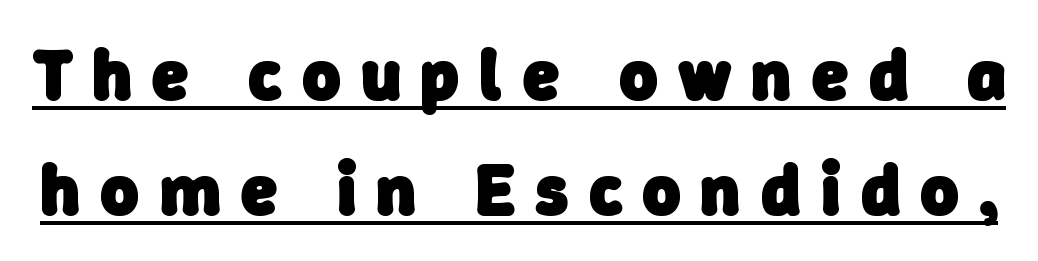
Q: Is the text bold? A: Yes.
Q: Is the typeface a serif or a sans-serif typeface? A: Sans-serif.
Q: Is the text underlined? A: Yes.
Q: Is the spacing between letters normal or unusually wide? A: Unusually wide.
Q: Is the spacing between lines tight, normal or loose? A: Normal.
Q: Width (condensed, normal, or wide)? A: Normal.
Q: Stroke contrast? A: Low.
Q: x-height? A: Medium.
Q: Monospaced? A: No.
